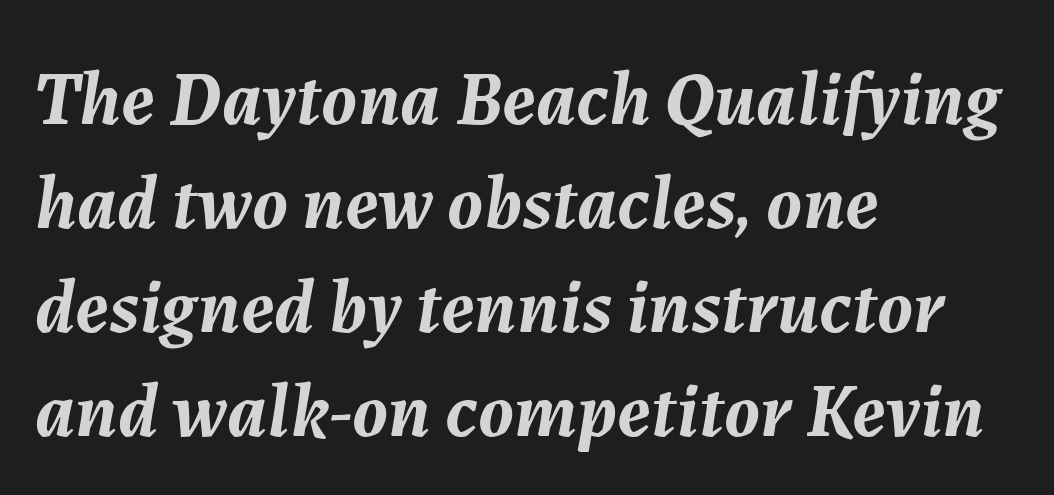
Q: Is the text bold? A: Yes.
Q: Is the text italic (slanted)? A: Yes, it leans right by about 7 degrees.
Q: Is the text underlined? A: No.
Q: How is the paragraph aligned? A: Left-aligned.
Q: Is the spacing between letters normal or unusually wide? A: Normal.
Q: Is the spacing between lines tight, normal or loose? A: Normal.
Q: Width (condensed, normal, or wide)? A: Normal.
Q: Stroke contrast? A: Medium.
Q: x-height? A: Medium.
Q: Monospaced? A: No.
